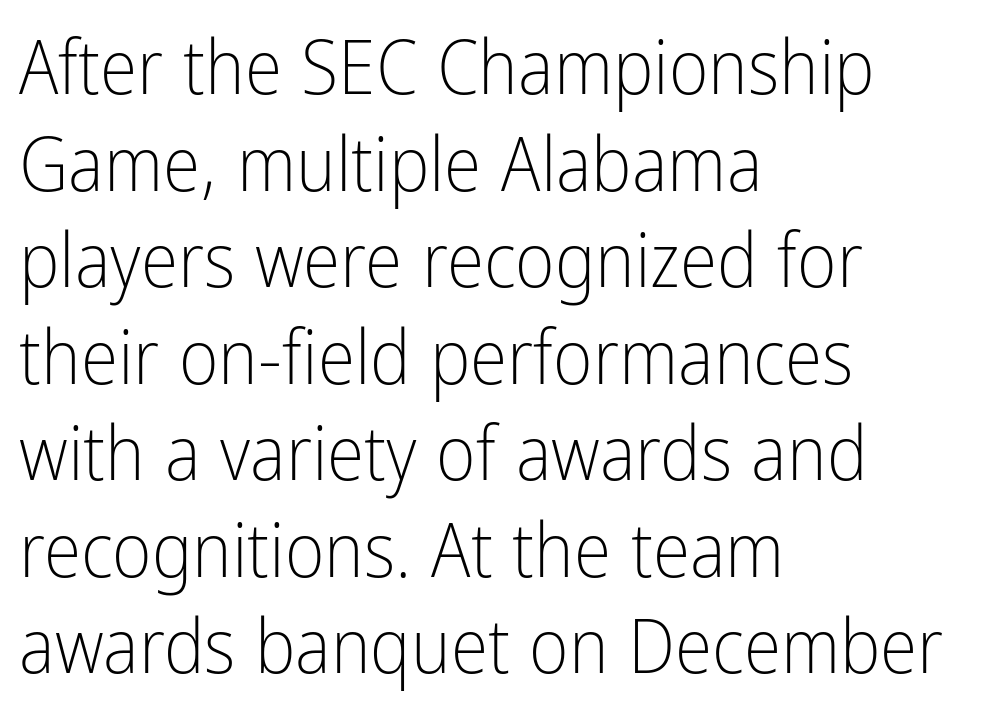
The image shows 76 px light, condensed sans-serif type, upright; set left-aligned, normal line spacing (1.27x), normal letter spacing, not underlined; low stroke contrast and a medium x-height.
